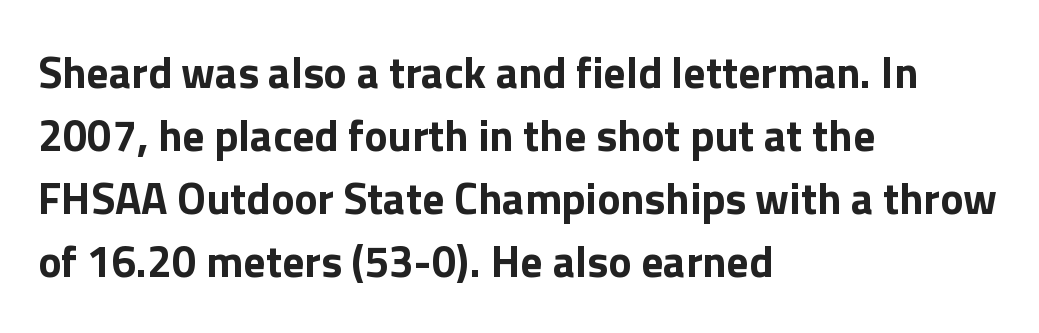
The image shows 44 px bold sans-serif type, upright; set left-aligned, normal line spacing (1.43x), normal letter spacing, not underlined; a medium x-height.
